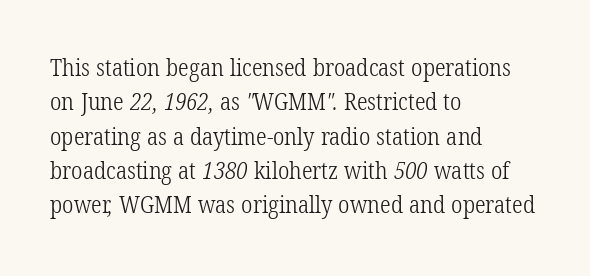
{"bold": "no", "underline": "no", "align": "left", "line_spacing": "normal", "line_spacing_ratio": 1.43, "letter_spacing": "normal", "letter_spacing_em": 0.0, "glyph_px": 24}
